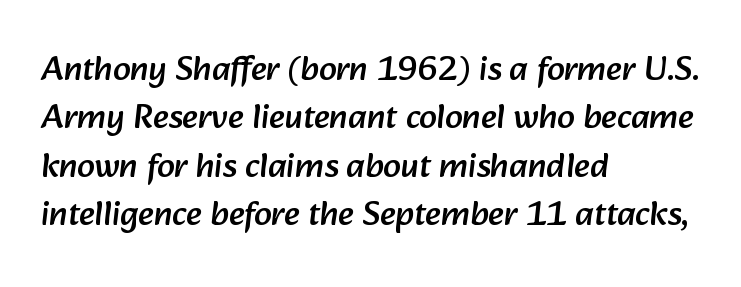
{"serif": "no", "width": "normal", "stroke_contrast": "low", "x_height": "medium", "monospaced": "no", "underline": "no", "align": "left", "line_spacing": "normal", "line_spacing_ratio": 1.38, "letter_spacing": "normal", "letter_spacing_em": 0.0, "glyph_px": 35}
